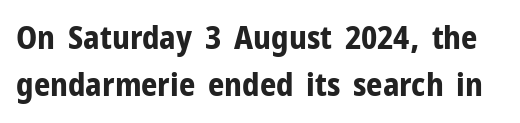
{"serif": "no", "italic": "no", "bold": "yes", "weight": "bold", "width": "normal", "stroke_contrast": "low", "x_height": "medium", "monospaced": "no", "underline": "no", "line_spacing": "normal", "line_spacing_ratio": 1.47, "letter_spacing": "normal", "letter_spacing_em": 0.0, "glyph_px": 32}
